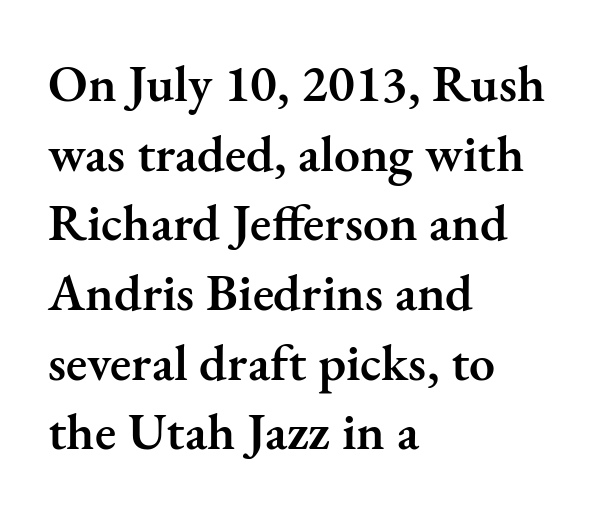
The image shows 52 px semibold serif type, upright; set left-aligned, normal line spacing (1.34x), normal letter spacing, not underlined; medium stroke contrast and a small x-height.
